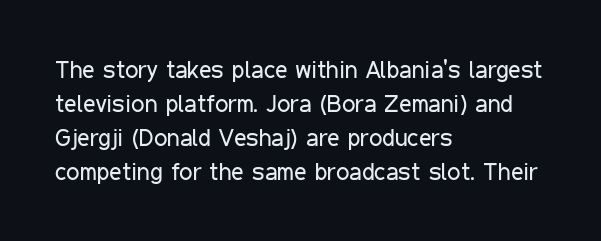
Q: Is the text bold? A: No.
Q: Is the text italic (slanted)? A: No, it is upright.
Q: Is the text underlined? A: No.
Q: How is the paragraph aligned? A: Left-aligned.
Q: Is the spacing between letters normal or unusually wide? A: Normal.
Q: Is the spacing between lines tight, normal or loose? A: Normal.
